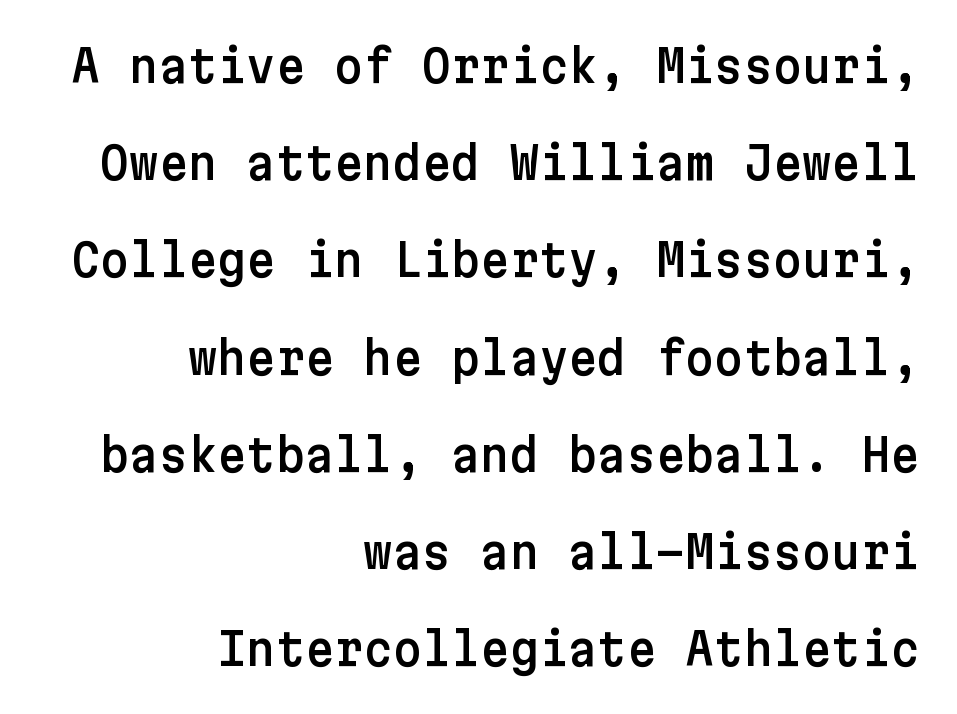
{"serif": "no", "italic": "no", "width": "normal", "stroke_contrast": "low", "x_height": "medium", "underline": "no", "align": "right", "line_spacing": "loose", "line_spacing_ratio": 2.16, "letter_spacing": "normal", "letter_spacing_em": 0.0, "glyph_px": 45}
